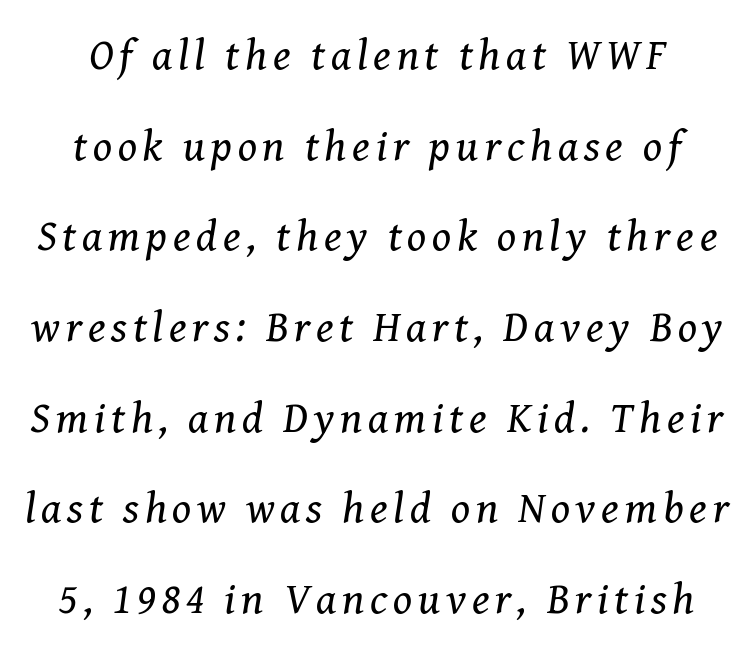
The specimen omits any rule beneath the text block's lines. Observe the serifs anchoring each vertical stroke in this sample. No heavy texture on the line: the type isn't bold. Note the varied advance widths — an 'i' is clearly narrower than an 'm'. Every character sits at an angle, as italics do. This block would shrink considerably if given ordinary leading; it's expanded now.
